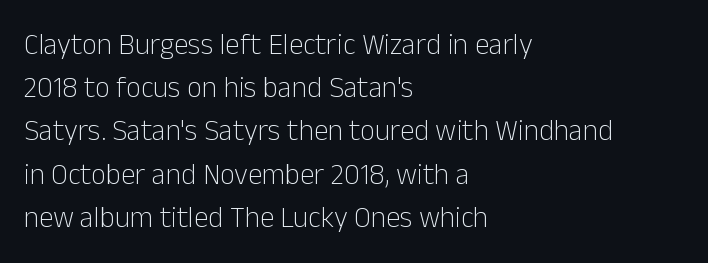
Counters stay open thanks to moderate or lighter strokes. The text block is weighted toward the left margin, trailing off unevenly rightward. In terms of letterform style, serifs are entirely absent. A typesetter would call this proportional, since set widths differ per character. Italic: no, the glyphs are upright roman.
